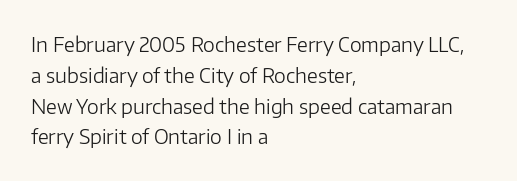
The image shows 20 px text type, upright; set left-aligned, normal line spacing (1.54x), normal letter spacing, not underlined.
